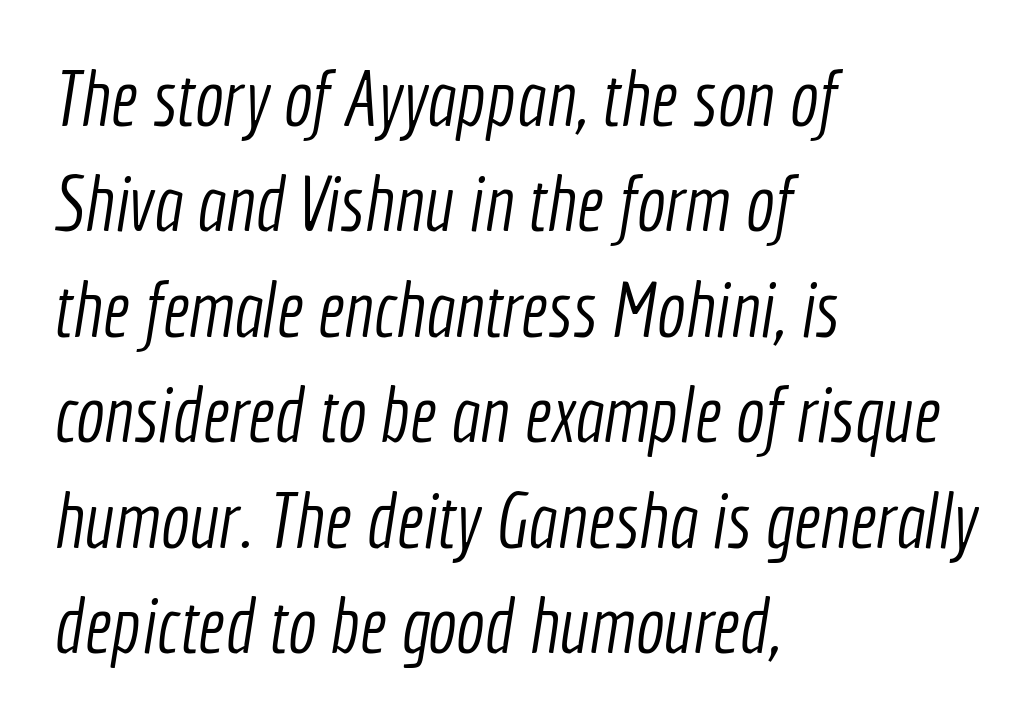
{"serif": "no", "bold": "no", "weight": "light", "width": "condensed", "x_height": "medium", "monospaced": "no", "underline": "no", "align": "left", "line_spacing": "normal", "line_spacing_ratio": 1.37, "letter_spacing": "normal", "letter_spacing_em": 0.0, "glyph_px": 77}
